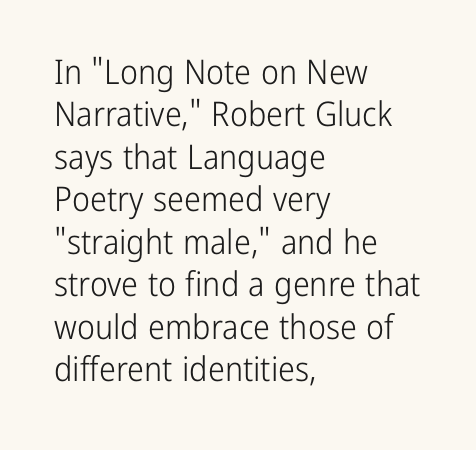
{"serif": "no", "italic": "no", "bold": "no", "weight": "light", "width": "condensed", "stroke_contrast": "low", "x_height": "medium", "monospaced": "no", "underline": "no", "align": "left", "line_spacing": "normal", "line_spacing_ratio": 1.25, "letter_spacing": "normal", "letter_spacing_em": 0.0, "glyph_px": 34}
